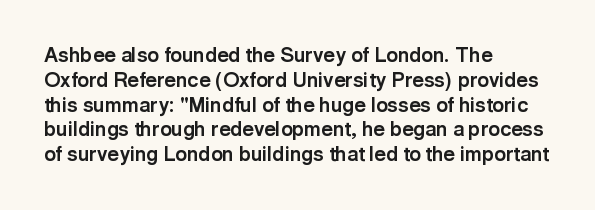
Line starts are locked; line ends wander. Tracking value appears to be zero — textbook default spacing. Style check: upright. Rule under the text: the space is simply empty. Heavy-handed strokes throughout: this text is bold.
